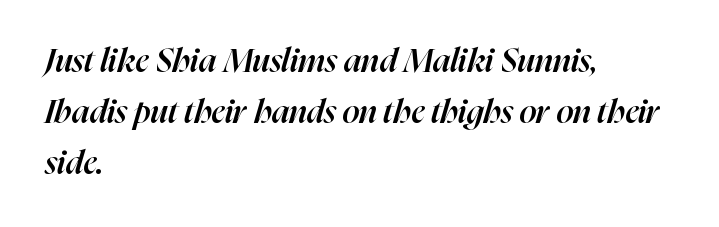
Q: Is the text bold? A: Semi-bold.
Q: Is the text italic (slanted)? A: Yes, it leans right by about 16 degrees.
Q: Is the text underlined? A: No.
Q: How is the paragraph aligned? A: Left-aligned.
Q: Is the spacing between letters normal or unusually wide? A: Normal.
Q: Is the spacing between lines tight, normal or loose? A: Normal.
Q: Width (condensed, normal, or wide)? A: Normal.
Q: Stroke contrast? A: High.
Q: x-height? A: Medium.
Q: Monospaced? A: No.
